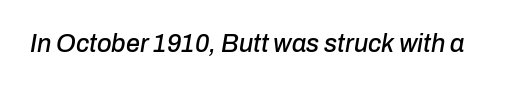
{"italic": "yes", "lean": "right", "slant_degrees": 10, "underline": "no", "letter_spacing": "normal", "letter_spacing_em": 0.0, "glyph_px": 25}
